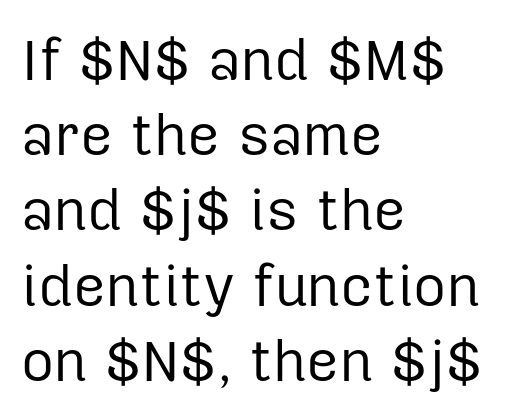
The lettering stays uniformly vertical, giving the passage a roman look. Is the block centered? No — it sits flush against the left margin. These lines are composed in type without serifs. This sample uses plain, unmodified letter spacing. Each row of text sits above clean, open space. The strokes are not fattened; the text isn't bold.
